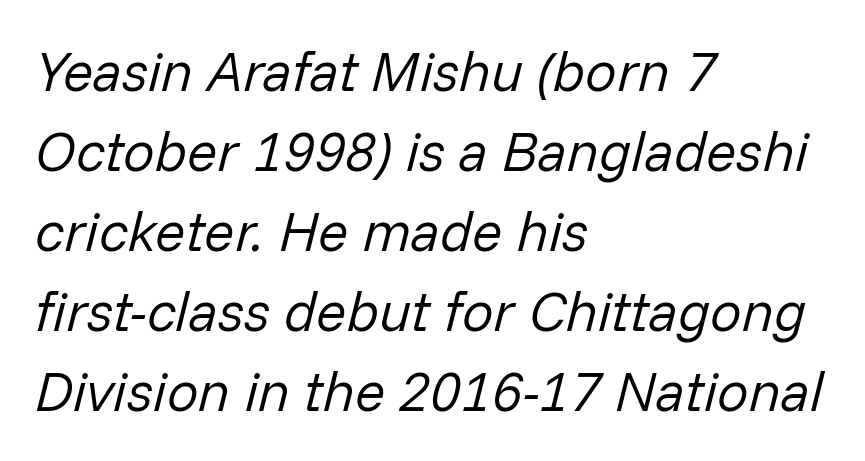
The lines in this sample share a left origin and differ only in where they stop. The typeface has the unassuming heft of standard copy or less. The type is set solid horizontally, with unmodified tracking. Interline gaps are of average width in this sample.
